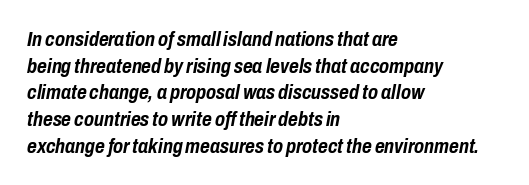
{"italic": "yes", "lean": "right", "slant_degrees": 10, "bold": "yes", "underline": "no", "align": "left", "line_spacing": "normal", "line_spacing_ratio": 1.27, "letter_spacing": "normal", "letter_spacing_em": 0.0, "glyph_px": 21}
